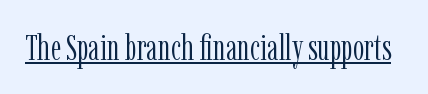
{"serif": "yes", "italic": "no", "bold": "no", "weight": "light", "width": "condensed", "stroke_contrast": "low", "x_height": "medium", "monospaced": "no", "underline": "yes", "letter_spacing": "normal", "letter_spacing_em": 0.0, "glyph_px": 36}
